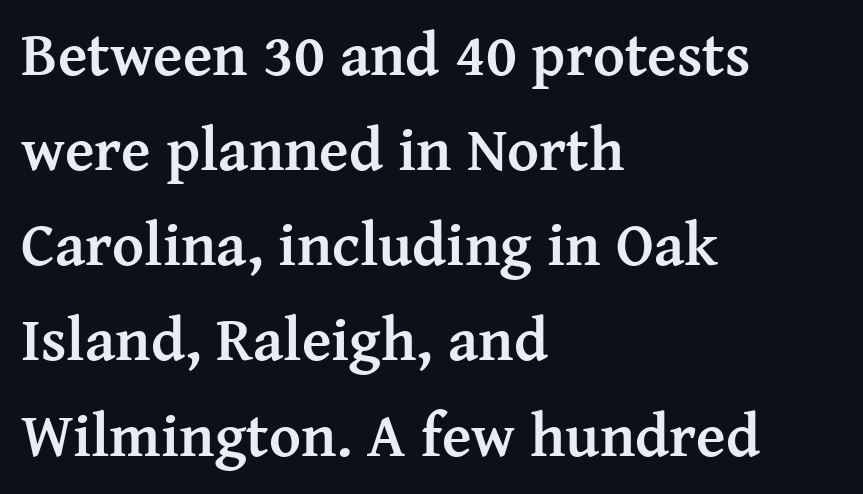
Q: Is the text bold? A: Yes.
Q: Is the text italic (slanted)? A: No, it is upright.
Q: Is the typeface a serif or a sans-serif typeface? A: Serif.
Q: Is the text underlined? A: No.
Q: How is the paragraph aligned? A: Left-aligned.
Q: Is the spacing between letters normal or unusually wide? A: Normal.
Q: Is the spacing between lines tight, normal or loose? A: Normal.
Q: Width (condensed, normal, or wide)? A: Normal.
Q: Stroke contrast? A: Medium.
Q: x-height? A: Medium.
Q: Monospaced? A: No.
